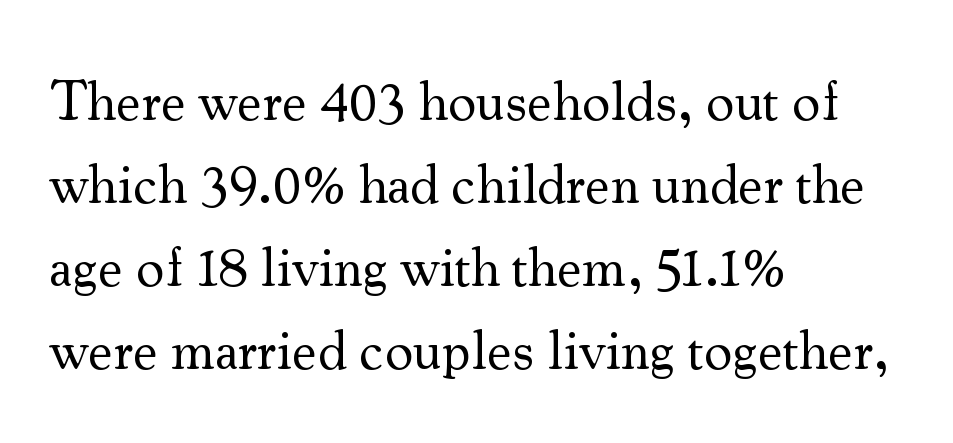
{"serif": "yes", "italic": "no", "bold": "no", "weight": "regular", "width": "normal", "stroke_contrast": "medium", "x_height": "small", "monospaced": "no", "underline": "no", "align": "left", "line_spacing": "normal", "line_spacing_ratio": 1.48, "letter_spacing": "normal", "letter_spacing_em": 0.0, "glyph_px": 56}
